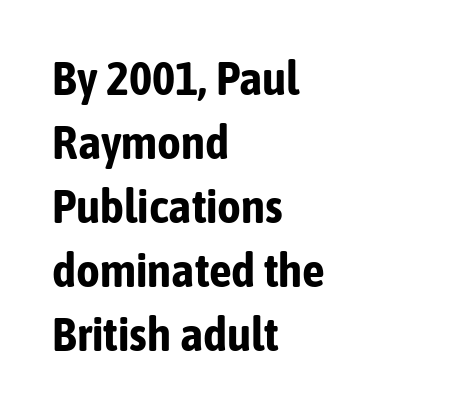
{"serif": "no", "italic": "no", "bold": "yes", "weight": "bold", "width": "condensed", "stroke_contrast": "low", "x_height": "medium", "monospaced": "no", "underline": "no", "align": "left", "line_spacing": "normal", "line_spacing_ratio": 1.39, "letter_spacing": "normal", "letter_spacing_em": 0.0, "glyph_px": 46}
